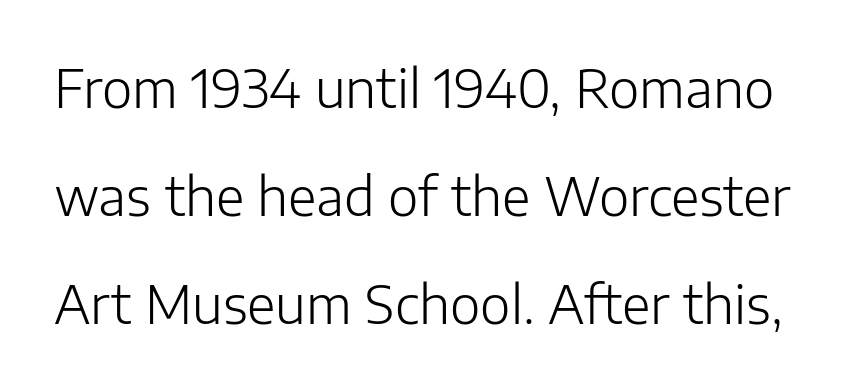
The zone under the glyphs is completely vacant. Think standard paragraph weight, or any step lighter than that. The rendering uses natural spacing where letterforms have individual widths. Nothing unusual about the tracking: characters are spaced as the font intends. No italicization has been applied; the sample stays upright.
